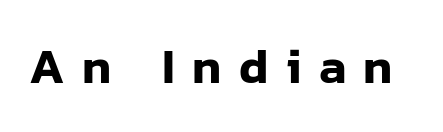
The image shows 49 px sans-serif type, upright; set unusually wide letter spacing (+0.35 em), not underlined; low stroke contrast and a medium x-height.
